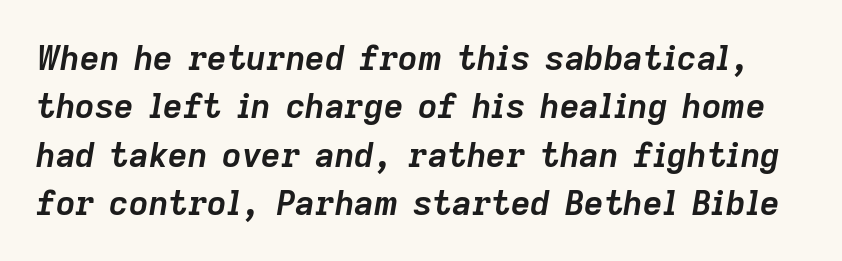
Q: Is the text bold? A: Yes.
Q: Is the text italic (slanted)? A: Yes, it leans right by about 9 degrees.
Q: Is the text underlined? A: No.
Q: Is the spacing between letters normal or unusually wide? A: Normal.
Q: Is the spacing between lines tight, normal or loose? A: Normal.
Q: Width (condensed, normal, or wide)? A: Normal.
Q: Stroke contrast? A: Low.
Q: x-height? A: Medium.
Q: Monospaced? A: No.
